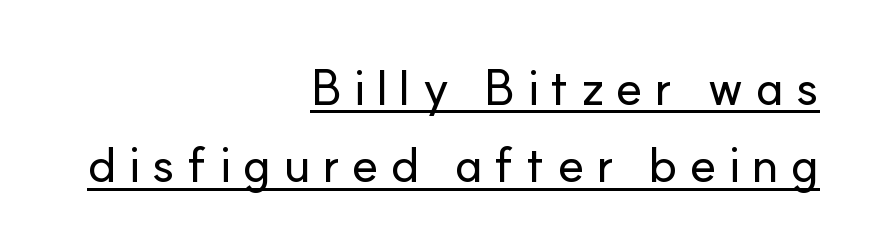
Note the varied advance widths — an 'i' is clearly narrower than an 'm'. Grotesque or geometric, the face here clearly has no serifs. The glyphs are accompanied by a horizontal stroke just below them. In terms of letterspacing, this is a distinctly airy, spread setting.
